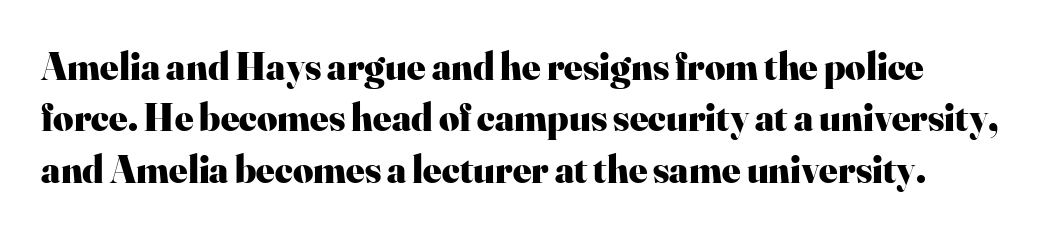
Q: Is the text bold? A: Yes.
Q: Is the text italic (slanted)? A: No, it is upright.
Q: Is the typeface a serif or a sans-serif typeface? A: Serif.
Q: Is the text underlined? A: No.
Q: Is the spacing between letters normal or unusually wide? A: Normal.
Q: Is the spacing between lines tight, normal or loose? A: Normal.
Q: Width (condensed, normal, or wide)? A: Normal.
Q: Stroke contrast? A: High.
Q: x-height? A: Small.
Q: Monospaced? A: No.
